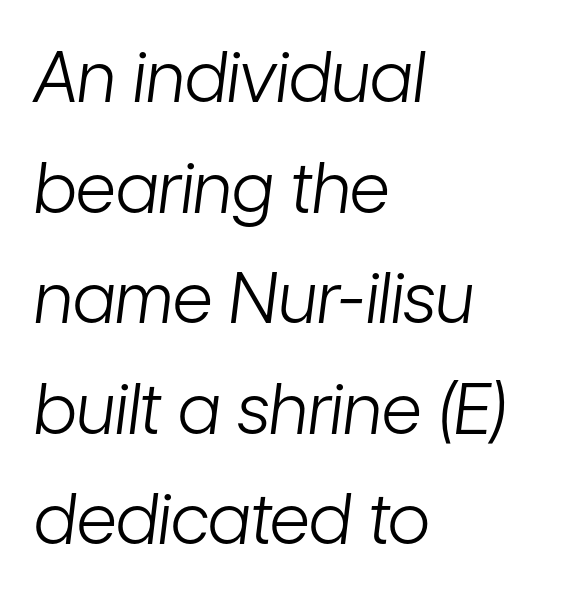
The image shows 70 px light, condensed type, italic (leaning right); set left-aligned, normal line spacing (1.58x), normal letter spacing, not underlined; low stroke contrast and a medium x-height.
